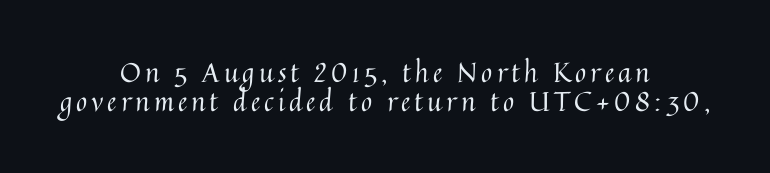
Q: Is the text bold? A: No.
Q: Is the text italic (slanted)? A: Yes.
Q: Is the text underlined? A: No.
Q: How is the paragraph aligned? A: Centered.
Q: Is the spacing between lines tight, normal or loose? A: Tight.
